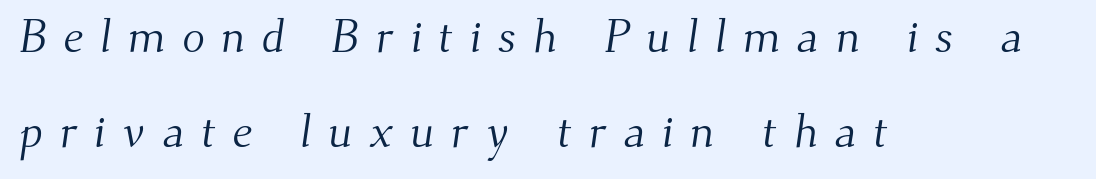
{"serif": "yes", "bold": "no", "weight": "light", "width": "normal", "stroke_contrast": "medium", "x_height": "small", "monospaced": "no", "underline": "no", "align": "left", "line_spacing": "loose", "line_spacing_ratio": 2.02, "letter_spacing": "wide", "letter_spacing_em": 0.35, "glyph_px": 47}
